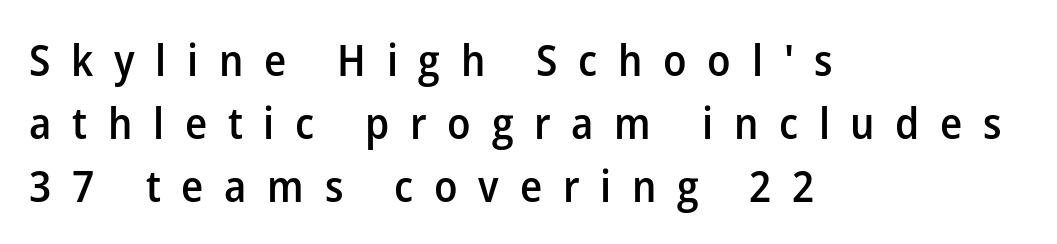
{"serif": "no", "italic": "no", "bold": "semi", "weight": "semibold", "width": "normal", "stroke_contrast": "low", "x_height": "medium", "monospaced": "no", "underline": "no", "align": "left", "line_spacing": "normal", "line_spacing_ratio": 1.43, "letter_spacing": "wide", "letter_spacing_em": 0.47, "glyph_px": 44}
